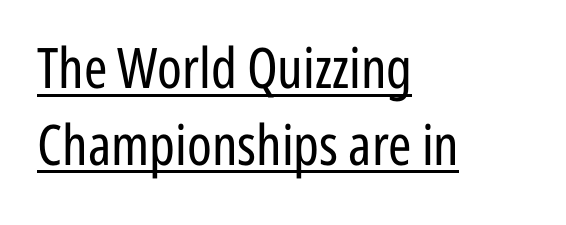
Q: Is the text bold? A: No.
Q: Is the text italic (slanted)? A: No, it is upright.
Q: Is the typeface a serif or a sans-serif typeface? A: Sans-serif.
Q: Is the text underlined? A: Yes.
Q: How is the paragraph aligned? A: Left-aligned.
Q: Is the spacing between letters normal or unusually wide? A: Normal.
Q: Is the spacing between lines tight, normal or loose? A: Normal.
Q: Width (condensed, normal, or wide)? A: Condensed.
Q: Stroke contrast? A: Low.
Q: x-height? A: Medium.
Q: Monospaced? A: No.
